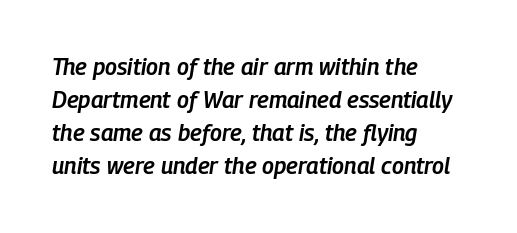
The passage shown leans; its letterforms are oblique. In terms of letterspacing, this is plain default setting. The area under the type is left untouched. Which margin do the lines hug? The left one — the right edge is uneven. The leading is moderate, giving the passage an even texture.
